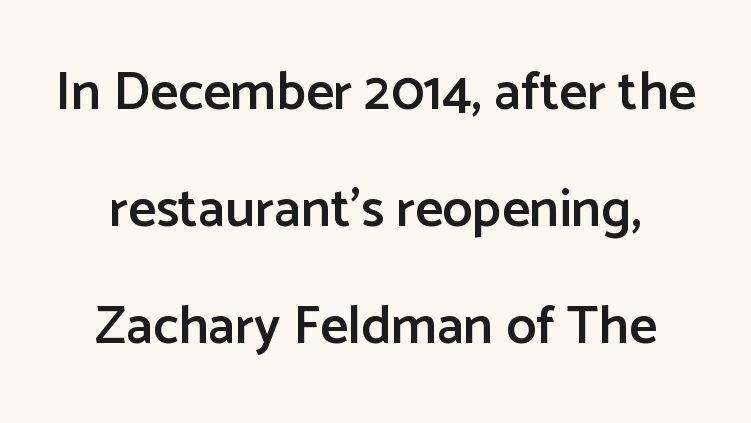
The image shows 54 px semibold sans-serif type, upright; set loose line spacing (2.17x), normal letter spacing, not underlined; low stroke contrast and a medium x-height.
